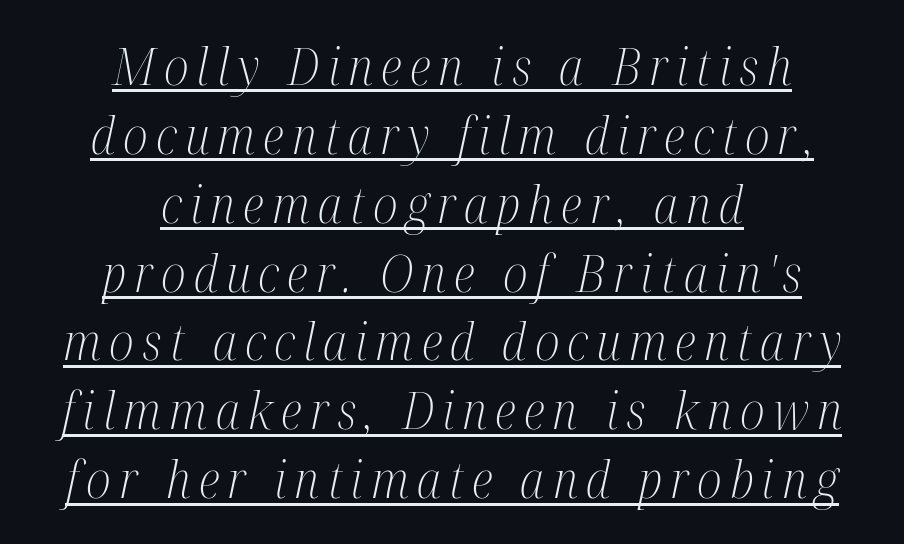
The image shows 51 px light, condensed serif type, italic (leaning right); set centered, normal line spacing (1.35x), underlined; medium stroke contrast and a medium x-height.
